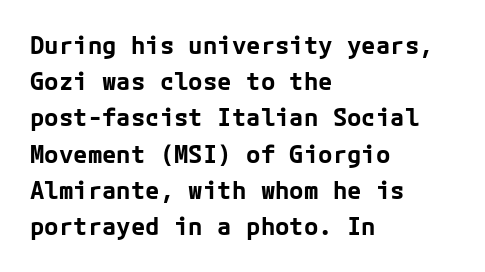
The vertical gap from one line to the next is medium. In terms of posture, this sample is upright. Look at the stroke-to-counter ratio: heavy, a bold. Clear beneath every line of the passage. Casual observation: everything's shoved over to the left. You could call the tracking neutral — neither tight nor loose.
